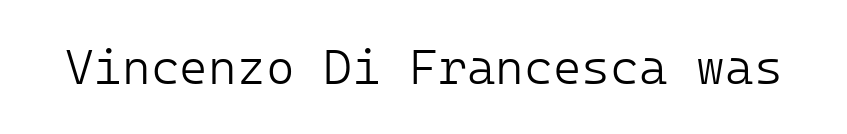
{"serif": "no", "italic": "no", "bold": "no", "weight": "light", "width": "normal", "stroke_contrast": "low", "x_height": "medium", "underline": "no", "letter_spacing": "normal", "letter_spacing_em": 0.0, "glyph_px": 49}
